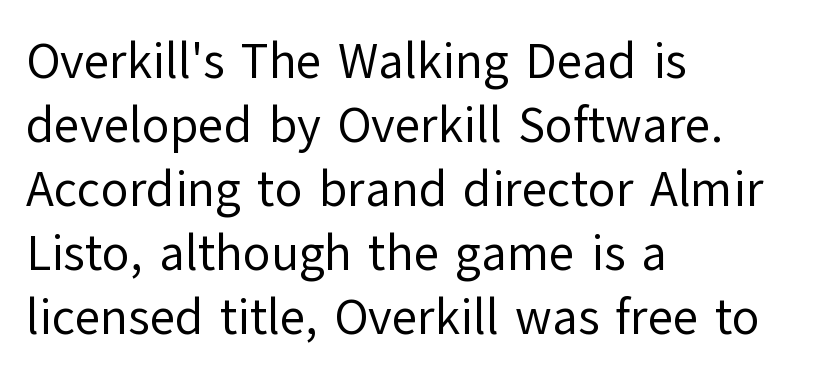
The image shows 50 px regular-weight sans-serif type, upright; set left-aligned, normal line spacing (1.28x), normal letter spacing, not underlined; low stroke contrast and a medium x-height.
